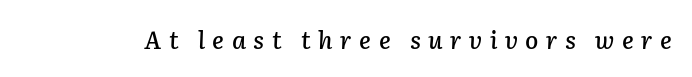
Q: Is the text italic (slanted)? A: Yes, it leans right by about 2 degrees.
Q: Is the text underlined? A: No.
Q: Is the spacing between letters normal or unusually wide? A: Unusually wide.
